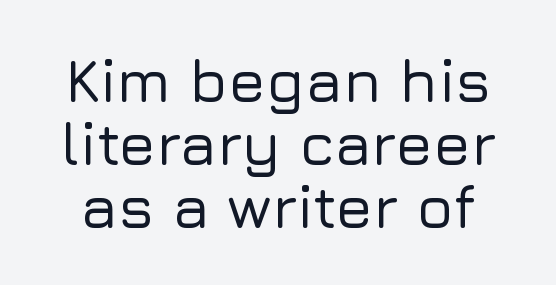
{"serif": "no", "italic": "no", "width": "normal", "stroke_contrast": "low", "x_height": "medium", "monospaced": "no", "underline": "no", "line_spacing": "tight", "line_spacing_ratio": 1.03, "letter_spacing": "normal", "letter_spacing_em": 0.0, "glyph_px": 61}
